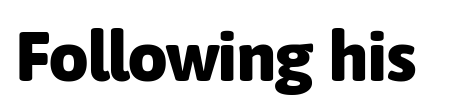
The image shows 69 px heavy sans-serif type, upright; set normal letter spacing, not underlined; low stroke contrast and a medium x-height.
